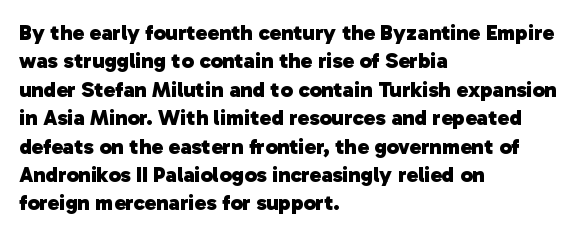
The passage shown stacks its lines at a standard gap. Does extra space separate the letters? No, they use regular spacing. Is the type bold? Yes — the strokes are clearly thick and heavy. Underline: absent. Reading down the block, your eye returns to a fixed left position each line.
